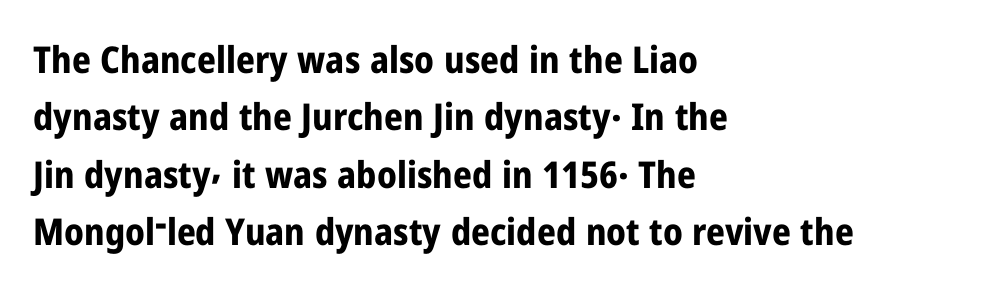
Q: Is the text bold? A: Yes.
Q: Is the text italic (slanted)? A: No, it is upright.
Q: Is the typeface a serif or a sans-serif typeface? A: Sans-serif.
Q: Is the text underlined? A: No.
Q: How is the paragraph aligned? A: Left-aligned.
Q: Is the spacing between letters normal or unusually wide? A: Normal.
Q: Is the spacing between lines tight, normal or loose? A: Normal.
Q: Width (condensed, normal, or wide)? A: Condensed.
Q: Stroke contrast? A: Low.
Q: x-height? A: Medium.
Q: Monospaced? A: No.
